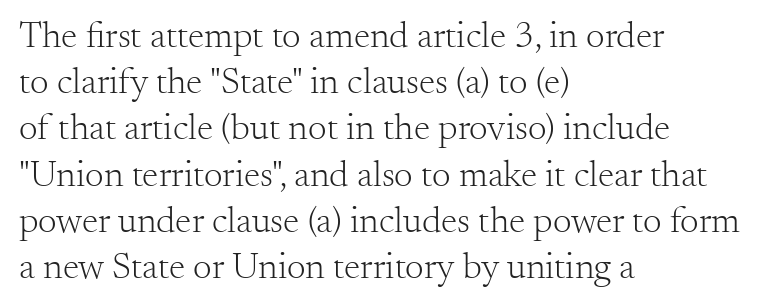
Q: Is the text bold? A: No.
Q: Is the text italic (slanted)? A: No, it is upright.
Q: Is the typeface a serif or a sans-serif typeface? A: Serif.
Q: Is the text underlined? A: No.
Q: How is the paragraph aligned? A: Left-aligned.
Q: Is the spacing between letters normal or unusually wide? A: Normal.
Q: Is the spacing between lines tight, normal or loose? A: Normal.
Q: Width (condensed, normal, or wide)? A: Normal.
Q: Stroke contrast? A: Medium.
Q: x-height? A: Small.
Q: Monospaced? A: No.
